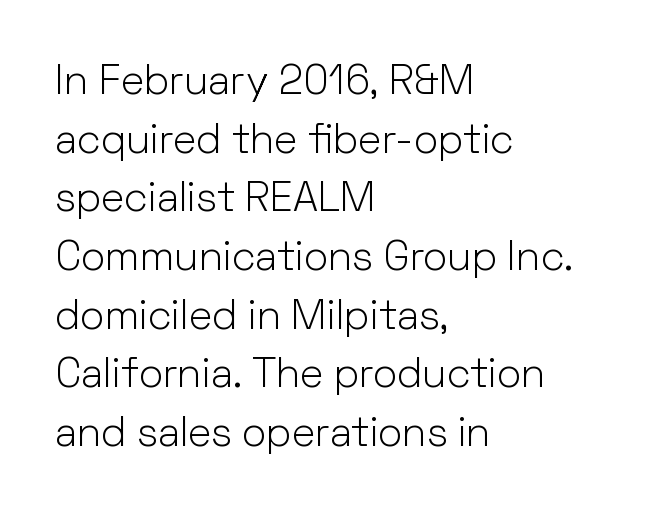
{"serif": "no", "italic": "no", "bold": "no", "weight": "light", "width": "normal", "stroke_contrast": "low", "x_height": "medium", "monospaced": "no", "underline": "no", "align": "left", "line_spacing": "normal", "line_spacing_ratio": 1.43, "letter_spacing": "normal", "letter_spacing_em": 0.0, "glyph_px": 41}
